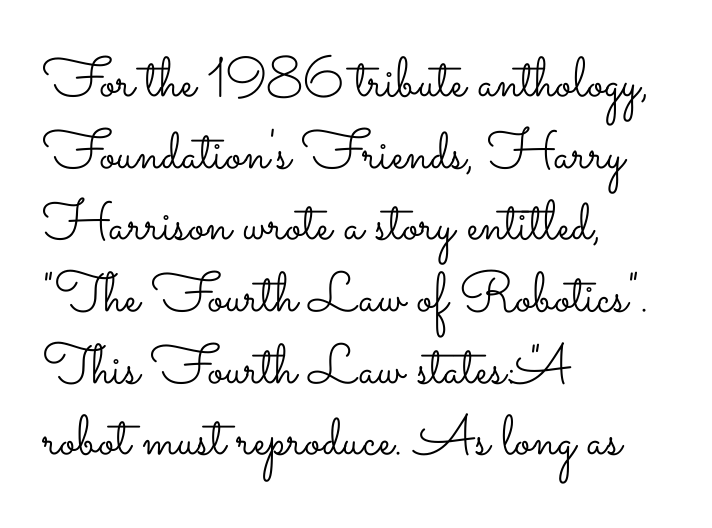
{"bold": "no", "weight": "light", "width": "wide", "stroke_contrast": "low", "x_height": "small", "monospaced": "no", "underline": "no", "align": "left", "line_spacing": "normal", "line_spacing_ratio": 1.28, "letter_spacing": "normal", "letter_spacing_em": 0.0, "glyph_px": 56}
